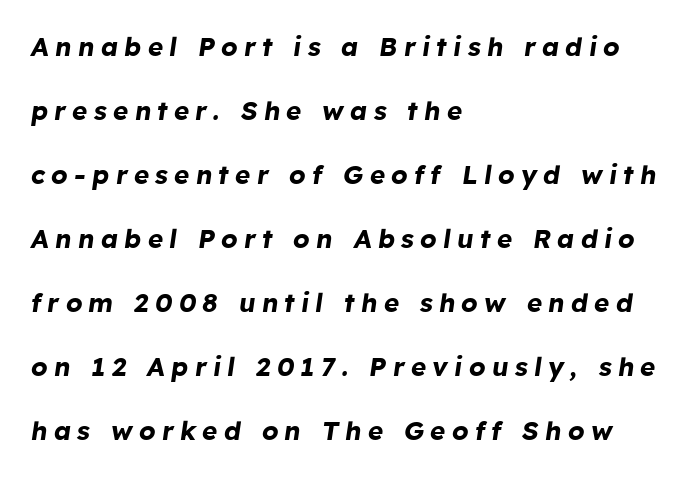
{"italic": "yes", "lean": "right", "slant_degrees": 8, "bold": "yes", "underline": "no", "align": "left", "line_spacing": "loose", "line_spacing_ratio": 2.46, "letter_spacing": "wide", "letter_spacing_em": 0.24, "glyph_px": 26}
